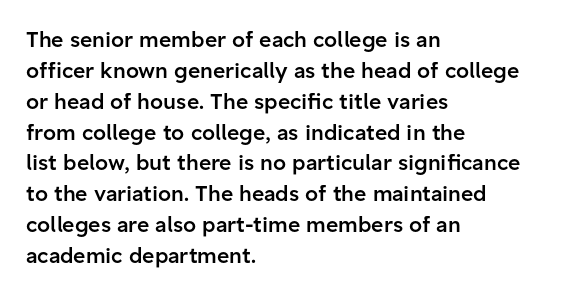
{"italic": "no", "bold": "semi", "underline": "no", "align": "left", "line_spacing": "normal", "line_spacing_ratio": 1.47, "letter_spacing": "normal", "letter_spacing_em": 0.0, "glyph_px": 21}
